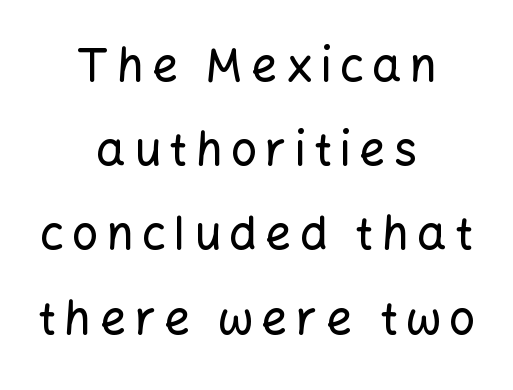
Q: Is the text italic (slanted)? A: No, it is upright.
Q: Is the typeface a serif or a sans-serif typeface? A: Sans-serif.
Q: Is the text underlined? A: No.
Q: How is the paragraph aligned? A: Centered.
Q: Width (condensed, normal, or wide)? A: Normal.
Q: Stroke contrast? A: Low.
Q: x-height? A: Medium.
Q: Monospaced? A: No.
